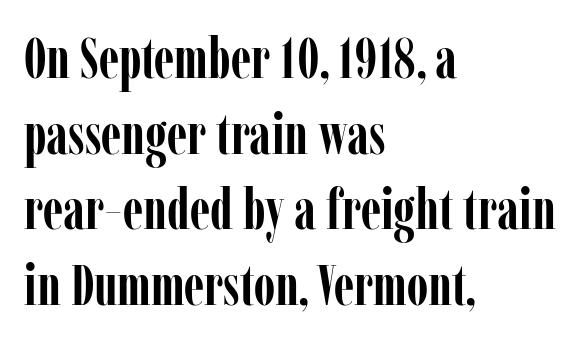
{"serif": "yes", "italic": "no", "bold": "yes", "weight": "semibold", "width": "condensed", "stroke_contrast": "low", "x_height": "medium", "monospaced": "no", "underline": "no", "align": "left", "line_spacing": "normal", "line_spacing_ratio": 1.35, "letter_spacing": "normal", "letter_spacing_em": 0.0, "glyph_px": 56}
